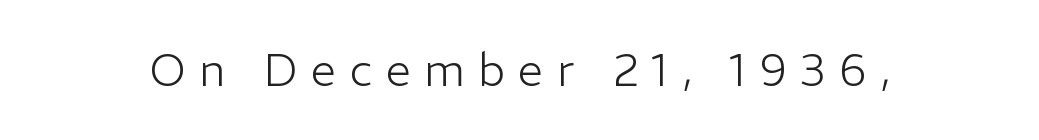
Q: Is the text bold? A: No.
Q: Is the text italic (slanted)? A: No, it is upright.
Q: Is the typeface a serif or a sans-serif typeface? A: Sans-serif.
Q: Is the text underlined? A: No.
Q: Is the spacing between letters normal or unusually wide? A: Unusually wide.
Q: Width (condensed, normal, or wide)? A: Normal.
Q: Stroke contrast? A: Low.
Q: x-height? A: Medium.
Q: Monospaced? A: No.
